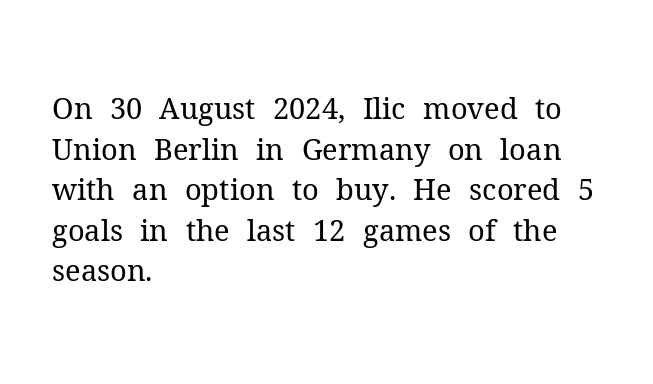
Notice how descenders clear the ascenders below comfortably — that's standard leading. The typography opts for an upright posture over an oblique one. Serifs: yes, visible at the terminals of the letterforms. The letters sit at their default tracking, neither squeezed nor spread. Spacing verdict: proportional, widths tailored to each character.
